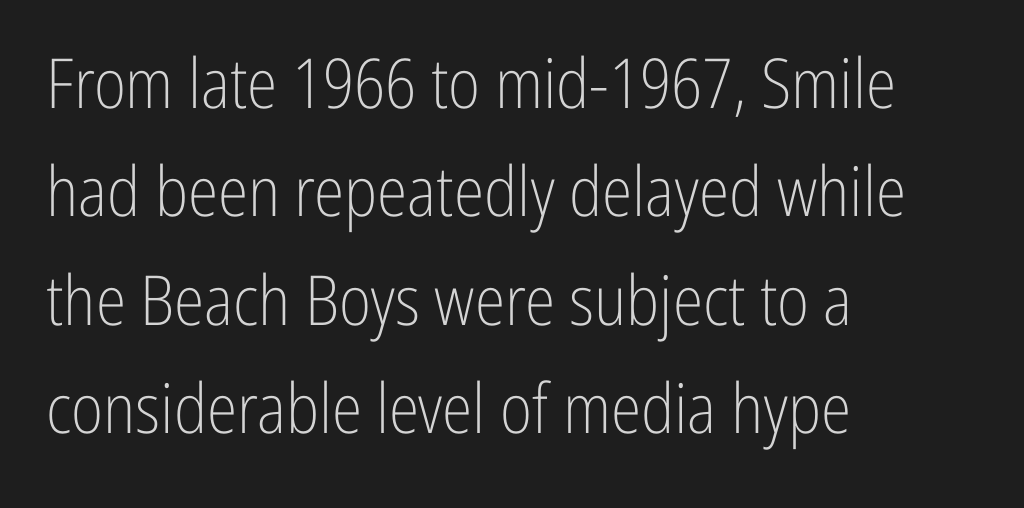
Nothing heavy about these letters — not bold at all. The type is set solid horizontally, with unmodified tracking. The lettering stays uniformly vertical, giving the passage a roman look. The characters display no serif detailing; their extremities are plain.
